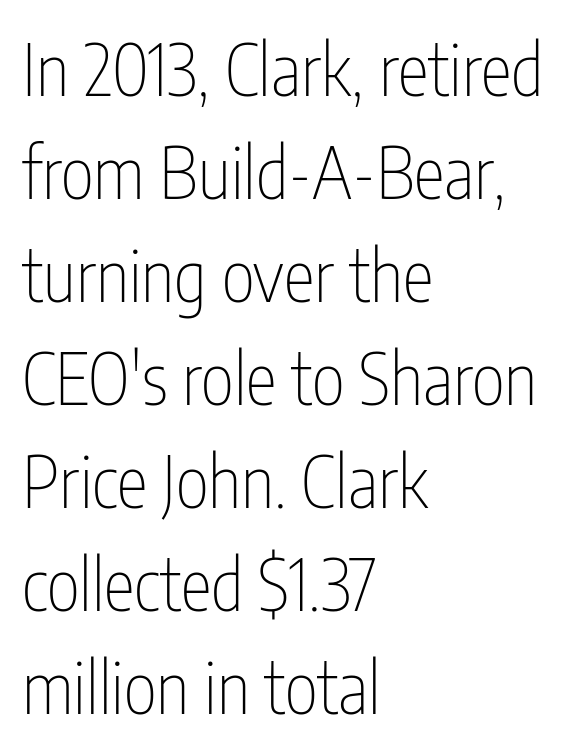
Q: Is the text bold? A: No.
Q: Is the text italic (slanted)? A: No, it is upright.
Q: Is the typeface a serif or a sans-serif typeface? A: Sans-serif.
Q: Is the text underlined? A: No.
Q: How is the paragraph aligned? A: Left-aligned.
Q: Is the spacing between letters normal or unusually wide? A: Normal.
Q: Is the spacing between lines tight, normal or loose? A: Normal.
Q: Width (condensed, normal, or wide)? A: Condensed.
Q: Stroke contrast? A: Low.
Q: x-height? A: Medium.
Q: Monospaced? A: No.
